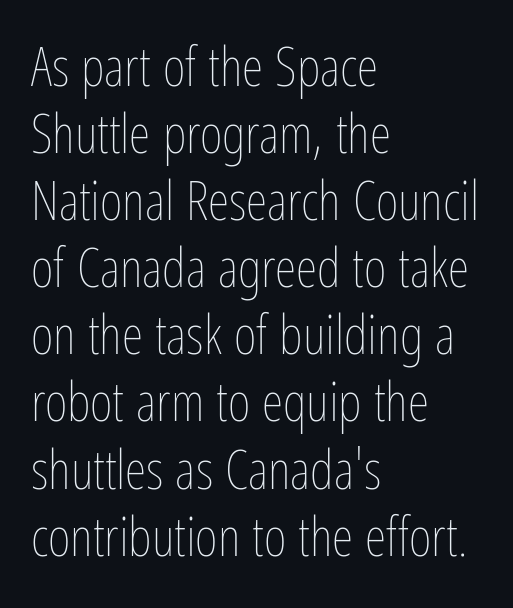
Q: Is the text bold? A: No.
Q: Is the text italic (slanted)? A: No, it is upright.
Q: Is the text underlined? A: No.
Q: How is the paragraph aligned? A: Left-aligned.
Q: Is the spacing between letters normal or unusually wide? A: Normal.
Q: Width (condensed, normal, or wide)? A: Condensed.
Q: Stroke contrast? A: Low.
Q: x-height? A: Medium.
Q: Monospaced? A: No.
